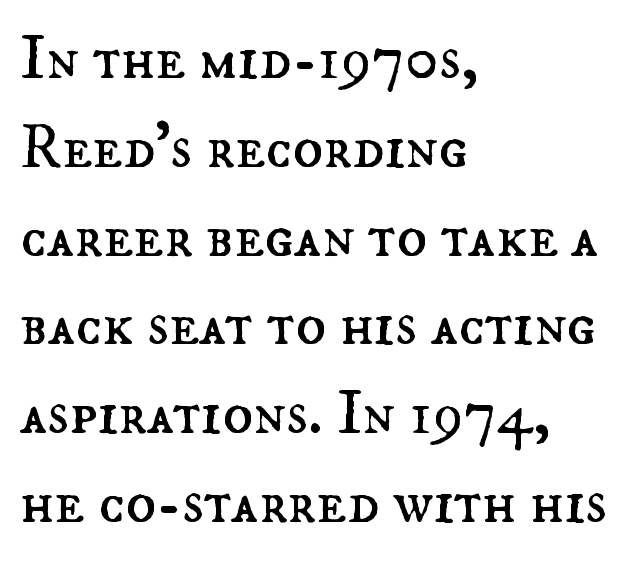
The image shows 63 px regular-weight type, upright; set left-aligned, normal line spacing (1.41x), normal letter spacing, not underlined; medium stroke contrast and a small x-height.
